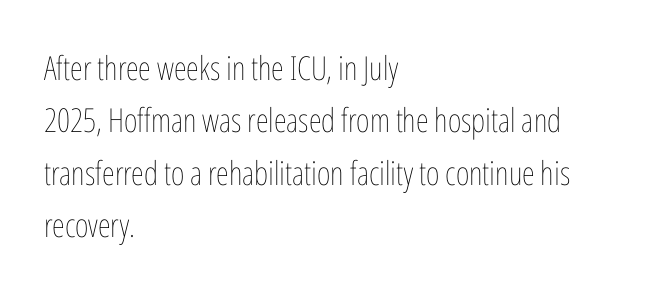
Q: Is the text bold? A: No.
Q: Is the text italic (slanted)? A: No, it is upright.
Q: Is the text underlined? A: No.
Q: How is the paragraph aligned? A: Left-aligned.
Q: Is the spacing between letters normal or unusually wide? A: Normal.
Q: Is the spacing between lines tight, normal or loose? A: Normal.
Q: Width (condensed, normal, or wide)? A: Condensed.
Q: Stroke contrast? A: Low.
Q: x-height? A: Medium.
Q: Monospaced? A: No.
